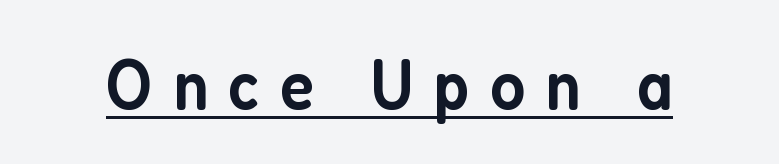
The image shows 72 px semibold, condensed sans-serif type, upright; set unusually wide letter spacing (+0.28 em), underlined; low stroke contrast and a medium x-height.
